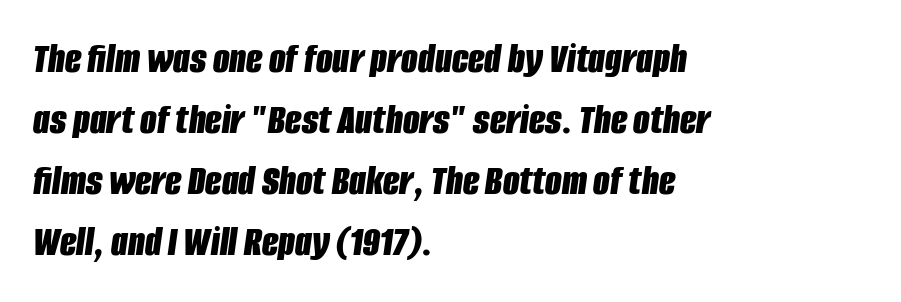
Successive baselines arrive at the customary interval. Where is the straight margin? On the left. You could call the tracking neutral — neither tight nor loose. Italic: yes, the glyphs are oblique. Rule under the text: the space is simply empty. The typesetting leans heavy: a genuine bold.
